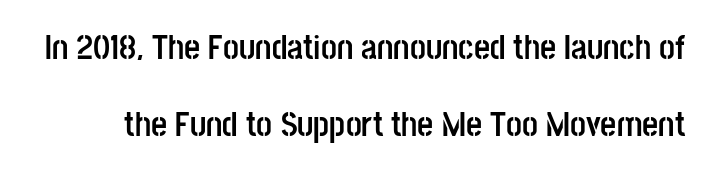
{"serif": "no", "italic": "no", "bold": "yes", "weight": "semibold", "width": "condensed", "stroke_contrast": "low", "x_height": "large", "monospaced": "no", "underline": "no", "line_spacing": "loose", "line_spacing_ratio": 2.2, "letter_spacing": "normal", "letter_spacing_em": 0.0, "glyph_px": 35}
